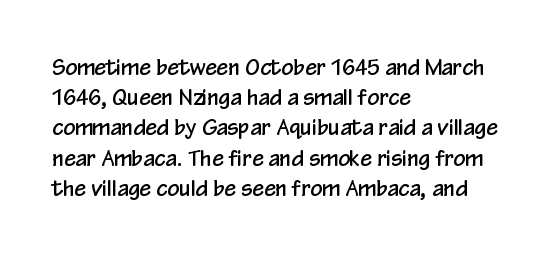
{"italic": "no", "underline": "no", "align": "left", "line_spacing": "normal", "line_spacing_ratio": 1.44, "letter_spacing": "normal", "letter_spacing_em": 0.0, "glyph_px": 21}
